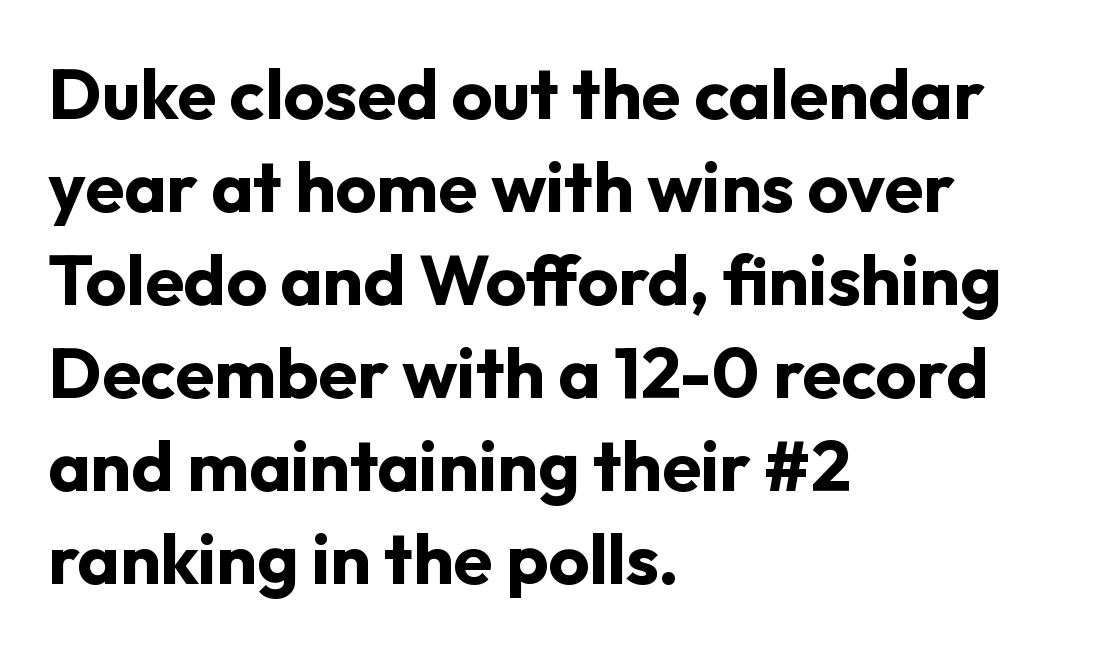
{"serif": "no", "italic": "no", "bold": "yes", "weight": "bold", "width": "normal", "stroke_contrast": "low", "x_height": "medium", "monospaced": "no", "underline": "no", "align": "left", "line_spacing": "normal", "line_spacing_ratio": 1.31, "letter_spacing": "normal", "letter_spacing_em": 0.0, "glyph_px": 71}
